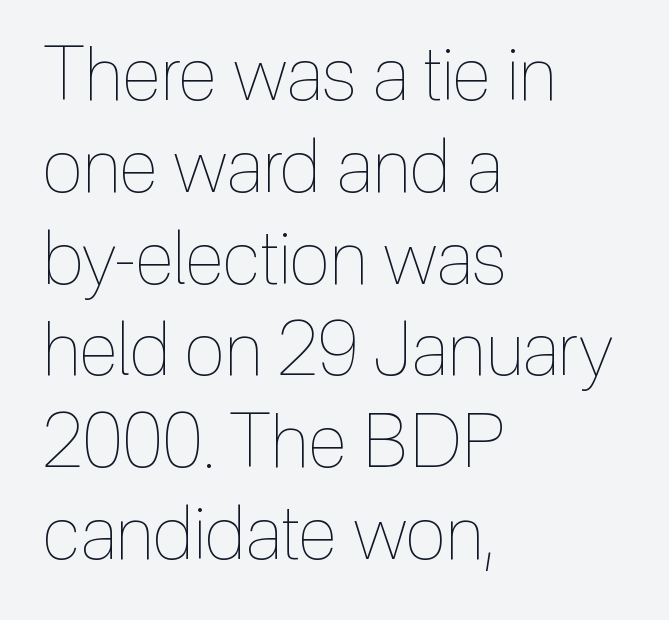
Compared with a typical body face, this is equally light or lighter still. This sample has the flowing, uneven cadence of proportional lettering. This rendering features lettering with no underline. Does the lettering tilt? It doesn't — this is upright.
